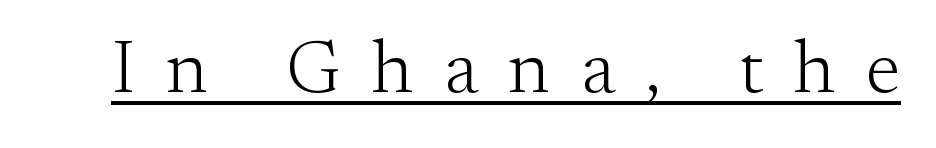
The rendering uses natural spacing where letterforms have individual widths. The font sits on the lighter half of the weight spectrum, regular included. You can tell from the footed stems that serif type was used. Posture: upright roman.
